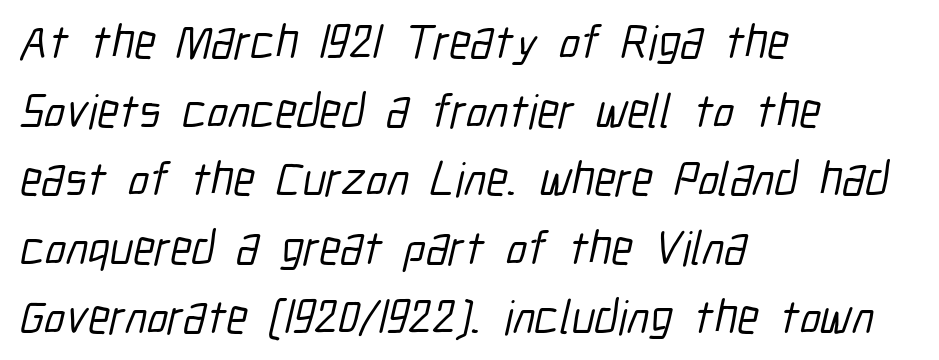
Looks like regular typesetting: each glyph gets only the width it needs. In terms of letterspacing, this is plain default setting. Font category for this specimen: sans-serif. Compared with typical paragraphs, the rows here are spaced about the same. Leftover space on each line is placed entirely after the last word.
